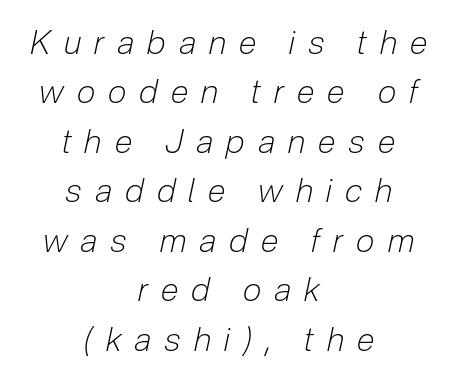
Q: Is the text bold? A: No.
Q: Is the text italic (slanted)? A: Yes, it leans right by about 12 degrees.
Q: Is the text underlined? A: No.
Q: How is the paragraph aligned? A: Centered.
Q: Is the spacing between letters normal or unusually wide? A: Unusually wide.
Q: Is the spacing between lines tight, normal or loose? A: Normal.
Q: Width (condensed, normal, or wide)? A: Condensed.
Q: Stroke contrast? A: Low.
Q: x-height? A: Medium.
Q: Monospaced? A: No.
